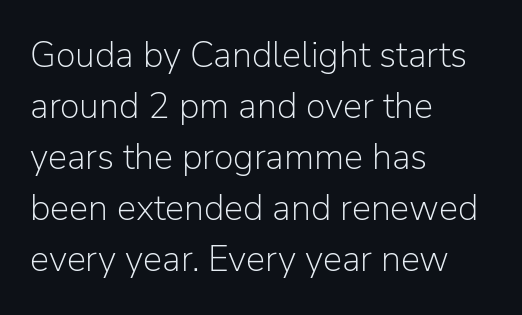
The image shows 36 px light sans-serif type, upright; set left-aligned, normal line spacing (1.42x), normal letter spacing, not underlined; low stroke contrast and a medium x-height.
